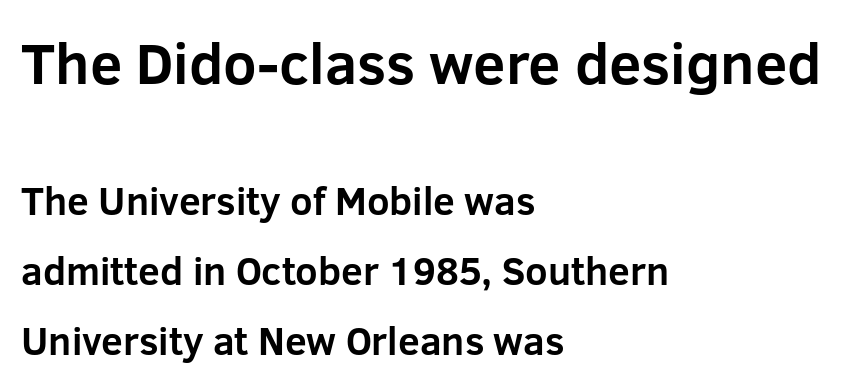
This rendering leaves character spacing at its baseline value. Short and long lines alike share a common starting point at left. Whoever set this made the first block the dominant, larger element. Spacing verdict: proportional, widths tailored to each character. These lines are composed in type without serifs.
